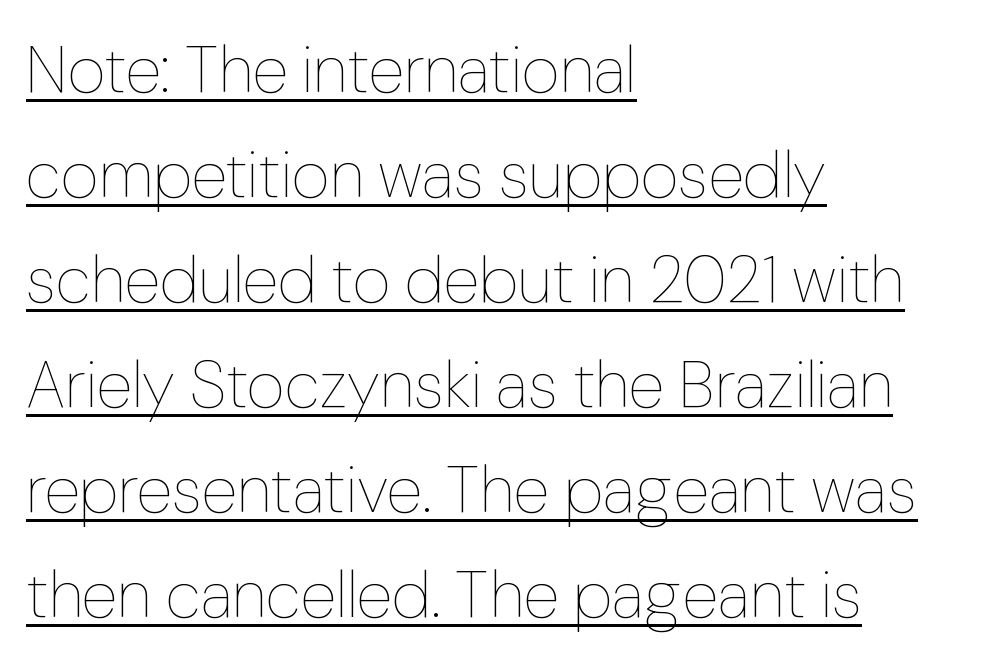
The image shows 66 px thin type, upright; set left-aligned, normal line spacing (1.59x), normal letter spacing, underlined; low stroke contrast and a medium x-height.
